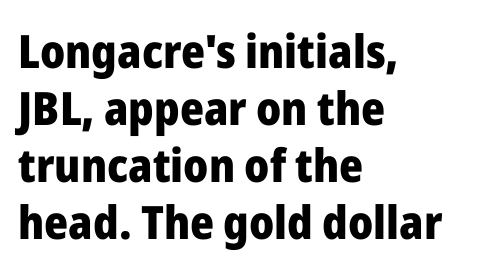
Type without underlining. The designer went with a sans here, leaving each stem footless. The type sits square on the baseline with zero lean. One-word summary of the alignment: left.
